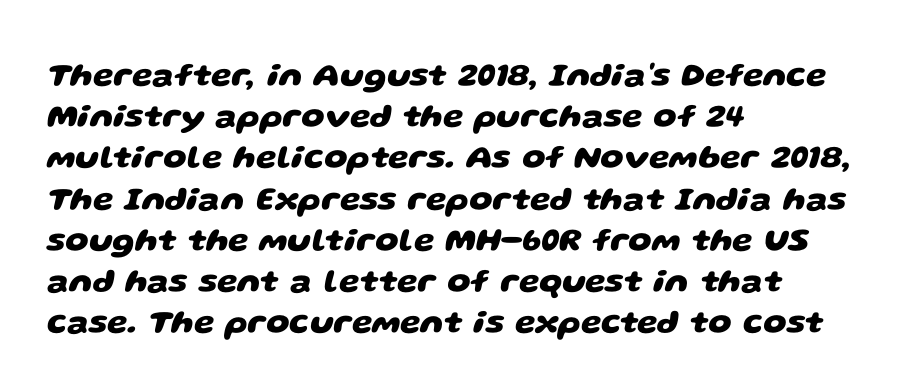
Q: Is the text bold? A: Yes.
Q: Is the typeface a serif or a sans-serif typeface? A: Sans-serif.
Q: Is the text underlined? A: No.
Q: How is the paragraph aligned? A: Left-aligned.
Q: Is the spacing between letters normal or unusually wide? A: Normal.
Q: Is the spacing between lines tight, normal or loose? A: Normal.
Q: Width (condensed, normal, or wide)? A: Wide.
Q: Stroke contrast? A: Low.
Q: x-height? A: Large.
Q: Monospaced? A: No.
